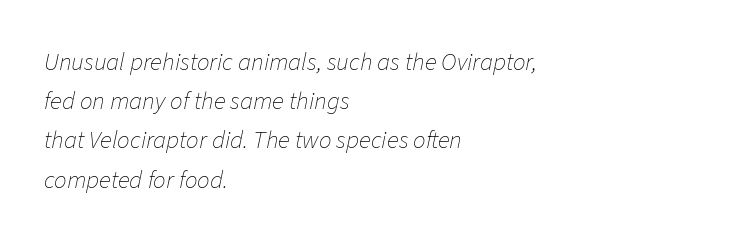
On a weight scale, this lands at 450 or below. Rendered with sloped, italic letterforms. Descenders hang freely into open space. Notice how the passage keeps a crisp vertical edge on the left only.
